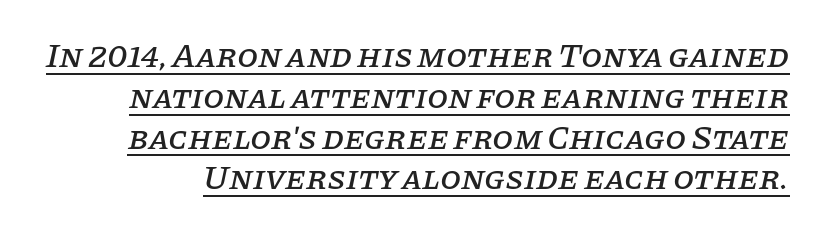
The image shows 34 px serif type, italic (leaning right); set line spacing 1.2x, normal letter spacing, underlined; low stroke contrast and a large x-height.
